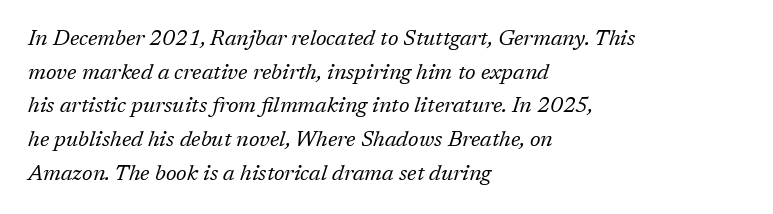
Q: Is the text bold? A: No.
Q: Is the text italic (slanted)? A: Yes, it leans right by about 17 degrees.
Q: Is the text underlined? A: No.
Q: How is the paragraph aligned? A: Left-aligned.
Q: Is the spacing between letters normal or unusually wide? A: Normal.
Q: Is the spacing between lines tight, normal or loose? A: Normal.
